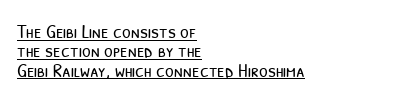
Standard letterfit; no display-style spreading of the glyphs. The passage is arranged the way most books set body copy — flush left. A typesetter would call this leading minimal, almost set solid. Stems and bowls with no extra thickness — not bold. The face used here appears with an underline applied.
